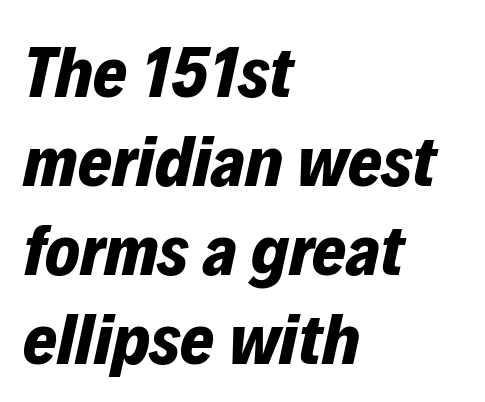
Q: Is the text bold? A: Yes.
Q: Is the text italic (slanted)? A: Yes, it leans right by about 12 degrees.
Q: Is the text underlined? A: No.
Q: How is the paragraph aligned? A: Left-aligned.
Q: Is the spacing between letters normal or unusually wide? A: Normal.
Q: Width (condensed, normal, or wide)? A: Normal.
Q: Stroke contrast? A: Low.
Q: x-height? A: Medium.
Q: Monospaced? A: No.
